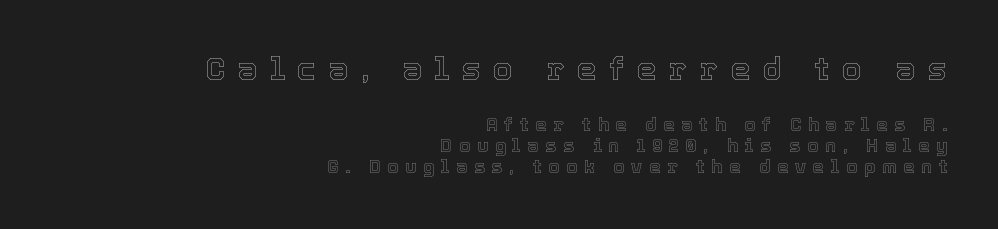
The image shows 32 px text type, upright; set right-aligned, line spacing 1.17x, unusually wide letter spacing (+0.38 em), not underlined; the first (top) block is 1.78x larger; a medium x-height.
